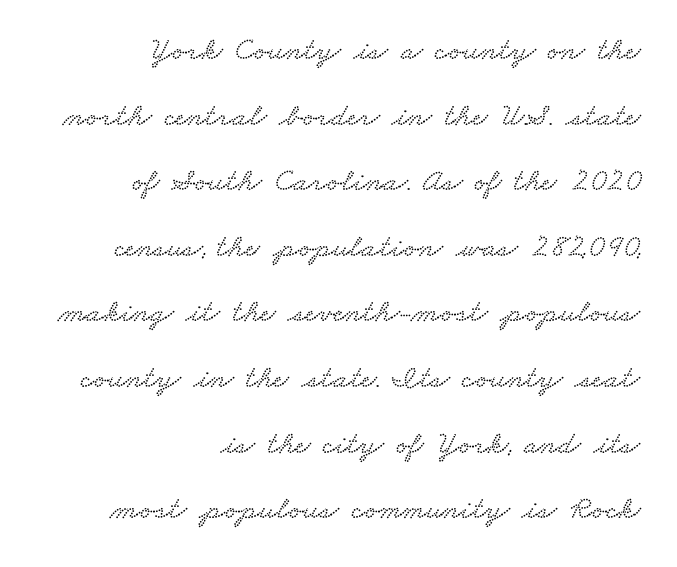
Q: Is the typeface a serif or a sans-serif typeface? A: Serif.
Q: Is the text underlined? A: No.
Q: How is the paragraph aligned? A: Right-aligned.
Q: Is the spacing between letters normal or unusually wide? A: Normal.
Q: Is the spacing between lines tight, normal or loose? A: Loose.
Q: Width (condensed, normal, or wide)? A: Wide.
Q: Stroke contrast? A: Low.
Q: x-height? A: Small.
Q: Monospaced? A: No.
